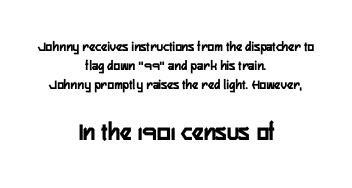
{"italic": "no", "underline": "no", "align": "center", "line_spacing": "normal", "line_spacing_ratio": 1.35, "letter_spacing": "normal", "letter_spacing_em": 0.0, "larger_block": "second", "size_ratio": 1.86, "glyph_px": 26}
